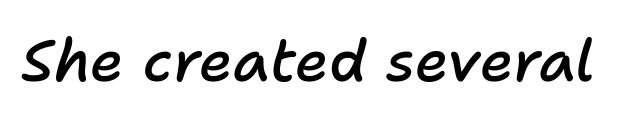
{"italic": "yes", "lean": "right", "slant_degrees": 11, "bold": "semi", "weight": "semibold", "width": "normal", "stroke_contrast": "low", "x_height": "medium", "monospaced": "no", "underline": "no", "letter_spacing": "normal", "letter_spacing_em": 0.0, "glyph_px": 58}
